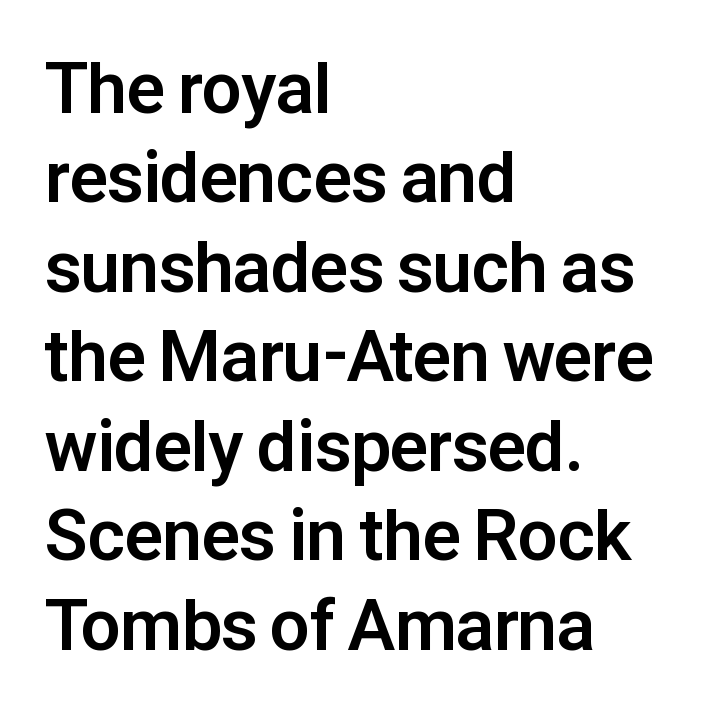
The image shows 71 px bold sans-serif type, upright; set left-aligned, normal line spacing (1.26x), normal letter spacing, not underlined; low stroke contrast and a medium x-height.
